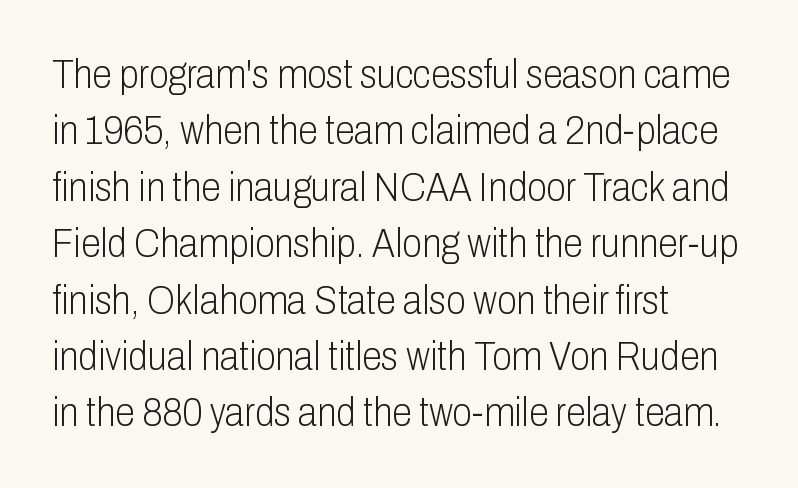
Q: Is the text bold? A: No.
Q: Is the text italic (slanted)? A: No, it is upright.
Q: Is the typeface a serif or a sans-serif typeface? A: Sans-serif.
Q: Is the text underlined? A: No.
Q: How is the paragraph aligned? A: Left-aligned.
Q: Is the spacing between letters normal or unusually wide? A: Normal.
Q: Is the spacing between lines tight, normal or loose? A: Normal.
Q: Width (condensed, normal, or wide)? A: Condensed.
Q: Stroke contrast? A: Low.
Q: x-height? A: Medium.
Q: Monospaced? A: No.
